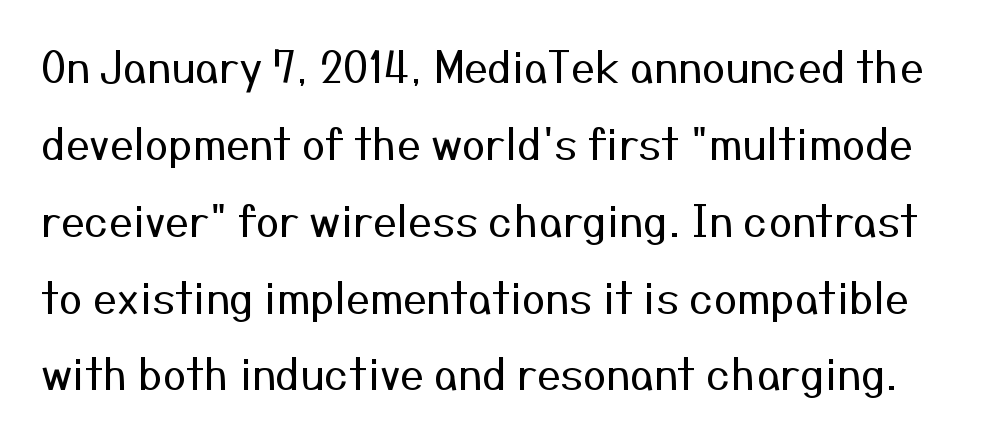
Q: Is the text bold? A: No.
Q: Is the text italic (slanted)? A: No, it is upright.
Q: Is the typeface a serif or a sans-serif typeface? A: Sans-serif.
Q: Is the text underlined? A: No.
Q: Is the spacing between letters normal or unusually wide? A: Normal.
Q: Width (condensed, normal, or wide)? A: Normal.
Q: Stroke contrast? A: Medium.
Q: x-height? A: Medium.
Q: Monospaced? A: No.
